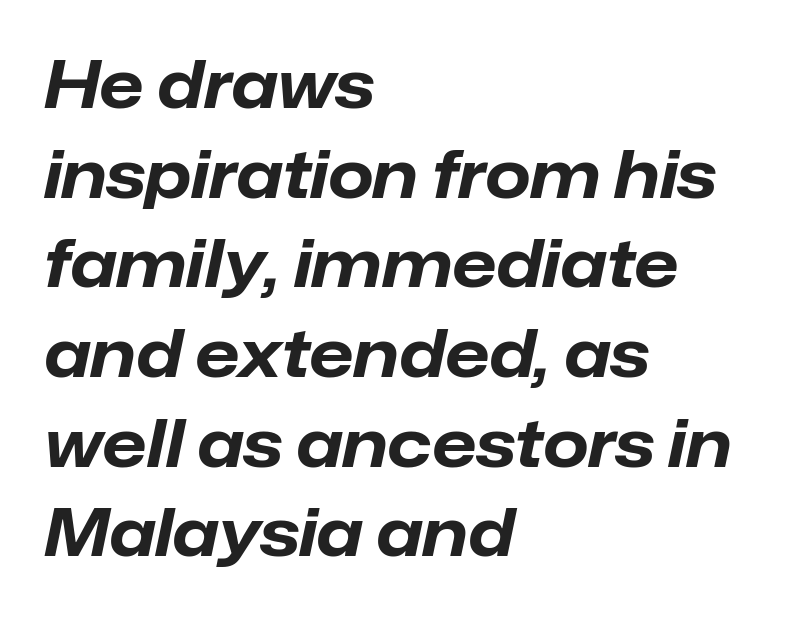
The image shows 65 px bold type, italic (leaning right); set left-aligned, normal line spacing (1.38x), normal letter spacing, not underlined; low stroke contrast and a medium x-height.
